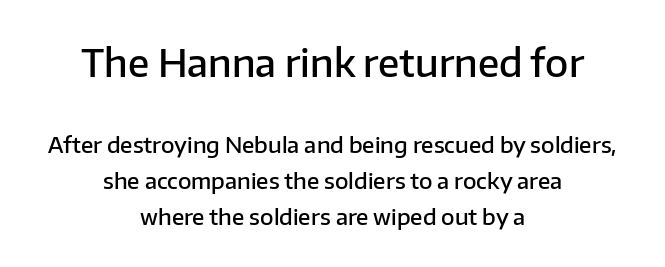
This sample uses plain, unmodified letter spacing. Characters remain perfectly vertical along every line. Descenders are the only things crossing below the line. These lines are rendered in a variable-pitch font. Typesetter's note: demi weight, one step under bold. The rows are spaced the way most documents space them.
